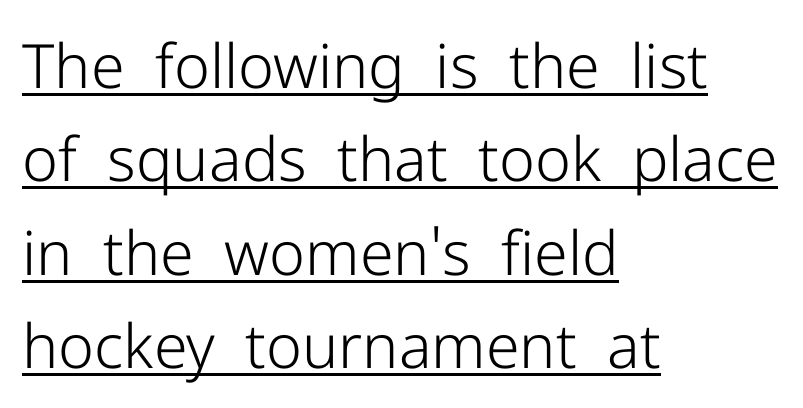
The image shows 61 px light sans-serif type, upright; set left-aligned, normal line spacing (1.53x), normal letter spacing, underlined; low stroke contrast and a medium x-height.
